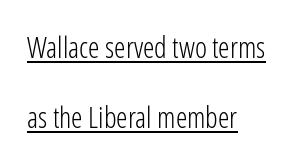
These lines stand farther apart than default settings would place them. The characters display no serif detailing; their extremities are plain. Each letter keeps its own natural width here, so spacing adapts to shape. Tracking here is standard; glyphs follow each other at the usual distance.
